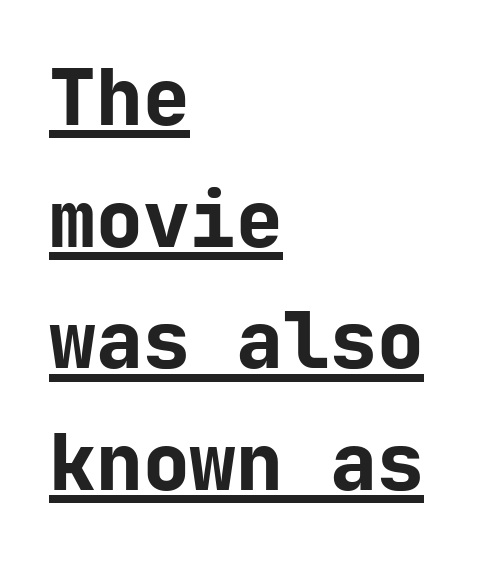
Q: Is the text bold? A: Yes.
Q: Is the text italic (slanted)? A: No, it is upright.
Q: Is the typeface a serif or a sans-serif typeface? A: Sans-serif.
Q: Is the text underlined? A: Yes.
Q: How is the paragraph aligned? A: Left-aligned.
Q: Is the spacing between letters normal or unusually wide? A: Normal.
Q: Is the spacing between lines tight, normal or loose? A: Normal.
Q: Width (condensed, normal, or wide)? A: Normal.
Q: Stroke contrast? A: Low.
Q: x-height? A: Medium.
Q: Monospaced? A: Yes.
